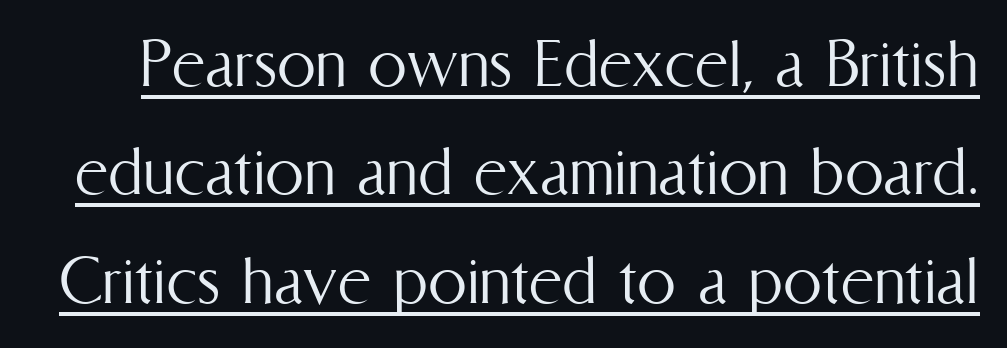
{"italic": "no", "bold": "no", "weight": "light", "width": "condensed", "stroke_contrast": "medium", "x_height": "medium", "monospaced": "no", "underline": "yes", "line_spacing": "normal", "line_spacing_ratio": 1.39, "letter_spacing": "normal", "letter_spacing_em": 0.0, "glyph_px": 78}
